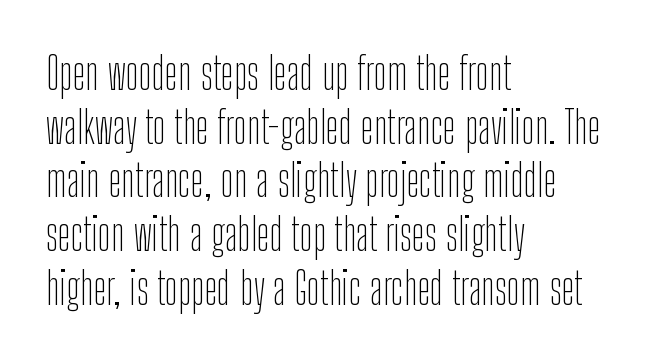
The specimen reads as upright at a glance. The weight would be labelled regular, book, light, or lighter still. Short and long lines alike share a common starting point at left. Has an underline been added? It has not. Between one letter and the next there's only the usual sliver of space. The typeface chosen for these lines omits serifs.
